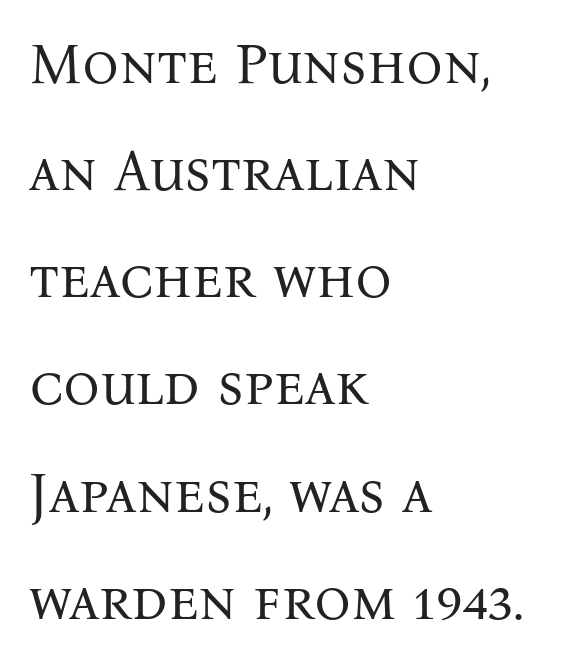
The image shows 57 px regular-weight serif type, upright; set left-aligned, line spacing 1.88x, normal letter spacing, not underlined; medium stroke contrast and a medium x-height.
